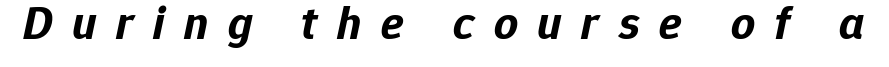
I'd describe the lettering as bold — thick and assertive. The whole block is typeset with a tilt. These lines have a slow, spaced-out rhythm from letter to letter. Proportional: the letters do not fall into vertical columns.
